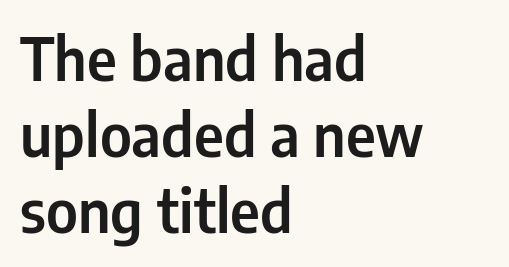
Spacing verdict: proportional, widths tailored to each character. Lines of text with bare space underneath. Ascenders rise straight up at ninety degrees. Normally led — the rows are evenly, conventionally spaced.
